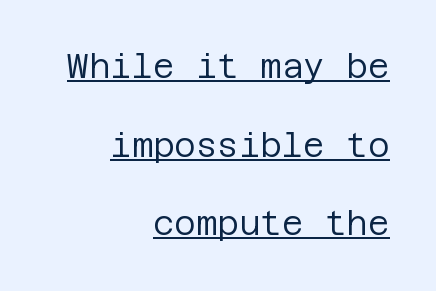
{"serif": "no", "italic": "no", "bold": "no", "weight": "regular", "width": "normal", "stroke_contrast": "low", "x_height": "large", "underline": "yes", "align": "right", "line_spacing": "loose", "line_spacing_ratio": 2.38, "letter_spacing": "normal", "letter_spacing_em": 0.0, "glyph_px": 33}
